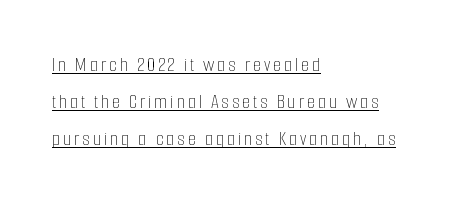
{"italic": "no", "bold": "no", "underline": "yes", "align": "left", "line_spacing_ratio": 1.76, "glyph_px": 21}
